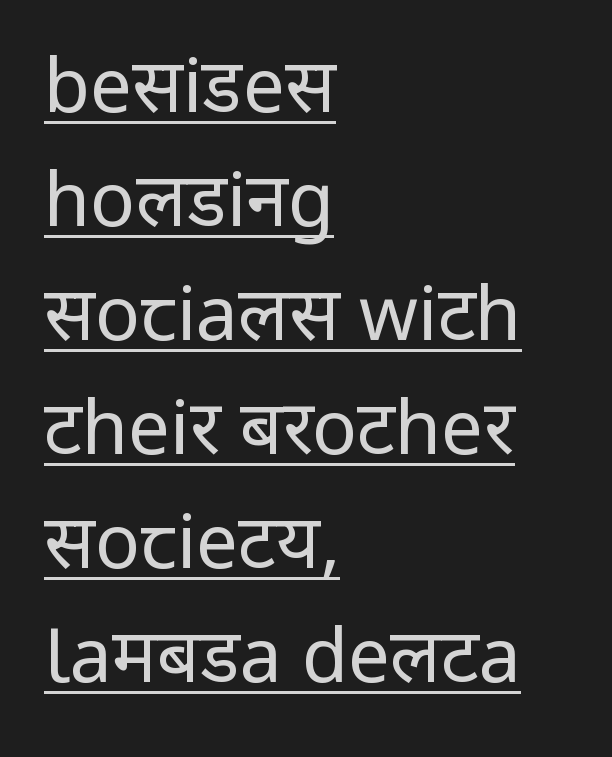
The image shows 75 px regular-weight sans-serif type, upright; set left-aligned, normal line spacing (1.52x), normal letter spacing, underlined; low stroke contrast and a medium x-height.
